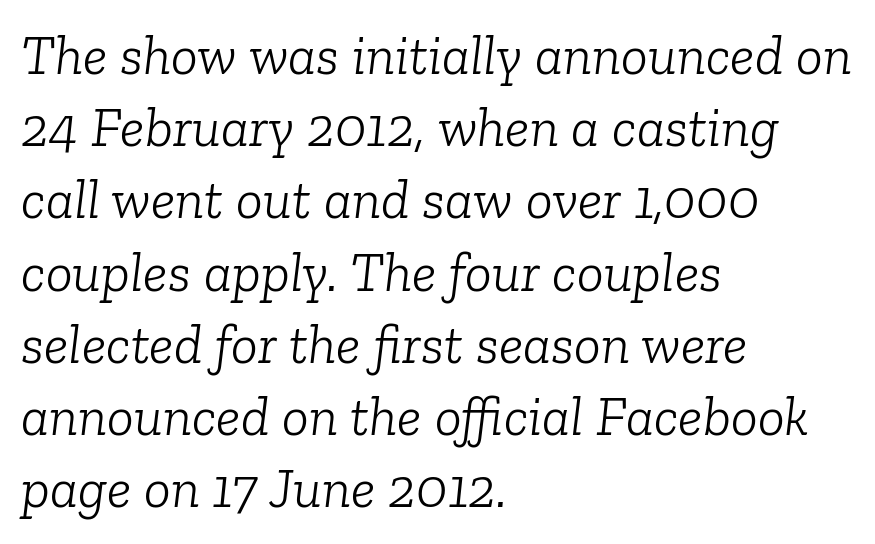
{"serif": "yes", "italic": "yes", "lean": "right", "slant_degrees": 6, "bold": "no", "weight": "light", "width": "normal", "stroke_contrast": "low", "x_height": "medium", "monospaced": "no", "underline": "no", "align": "left", "line_spacing": "normal", "line_spacing_ratio": 1.29, "letter_spacing": "normal", "letter_spacing_em": 0.0, "glyph_px": 56}
